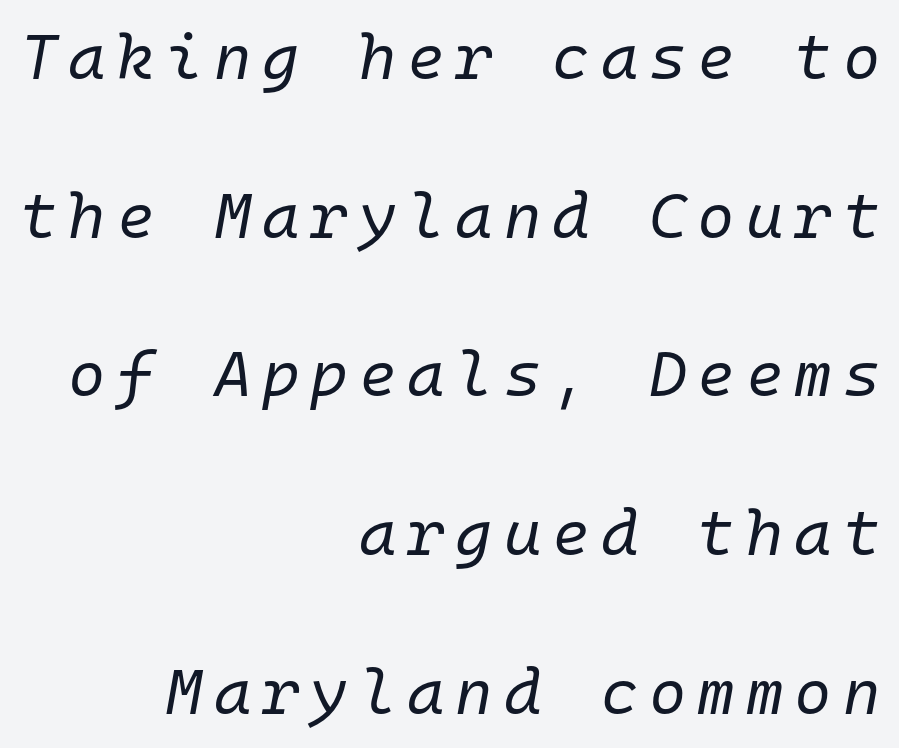
{"italic": "yes", "lean": "right", "slant_degrees": 10, "bold": "no", "weight": "regular", "width": "normal", "stroke_contrast": "low", "x_height": "medium", "monospaced": "yes", "underline": "no", "align": "right", "line_spacing": "loose", "line_spacing_ratio": 2.48, "glyph_px": 64}
